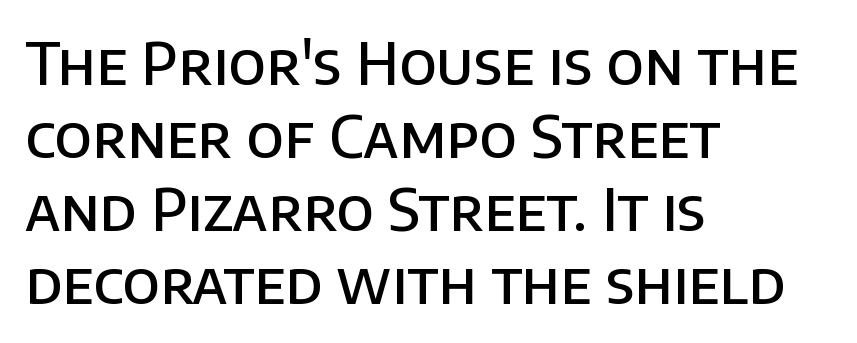
Default kerning and tracking; the words read as compact shapes. The space between consecutive lines is moderate. Compared with a centered layout, this one pins lines to the left instead. Every stem runs plumb, perpendicular to the baseline. These lines are rendered in a variable-pitch font.
